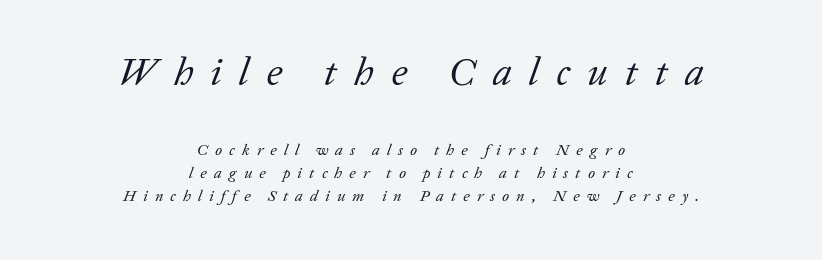
The passage shown stacks its lines at a standard gap. Neither beginnings nor endings align; midpoints do. A typesetter would call this proportional, since set widths differ per character. Is the letter spacing exaggerated? Yes — the characters are pushed far apart.
